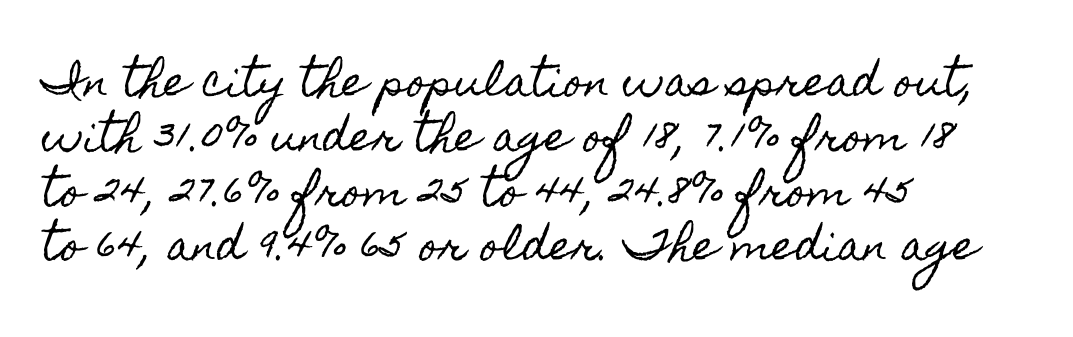
{"width": "condensed", "x_height": "small", "monospaced": "no", "underline": "no", "align": "left", "line_spacing": "normal", "line_spacing_ratio": 1.37, "letter_spacing": "normal", "letter_spacing_em": 0.0, "glyph_px": 40}
